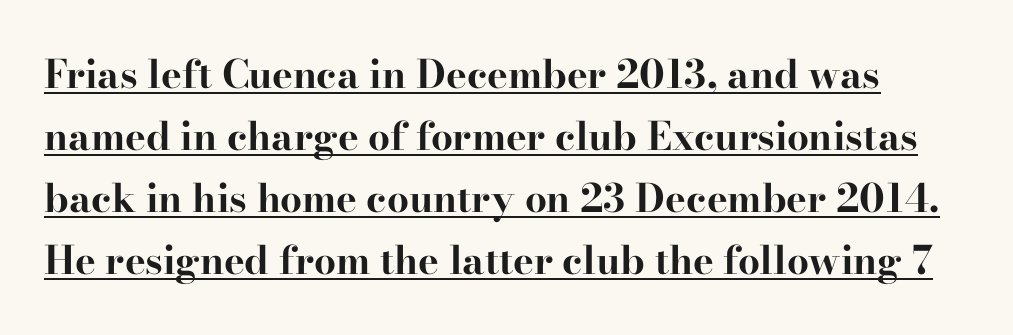
The image shows 39 px bold, wide serif type, upright; set normal line spacing (1.59x), normal letter spacing, underlined; high stroke contrast and a small x-height.
